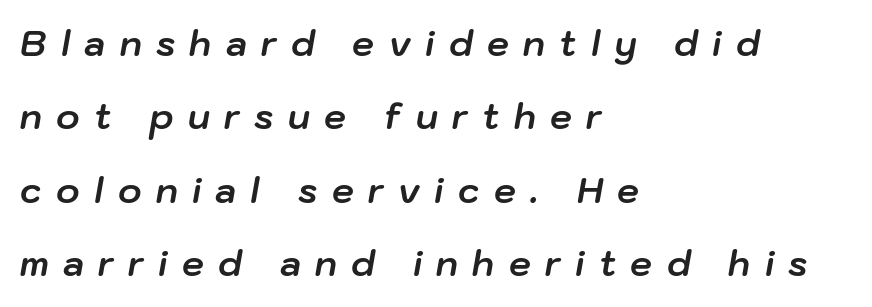
This sample uses expanded letter spacing, leaving extra air between glyphs. Every row of glyphs begins at an identical x-position on the left. It's the slanting kind of type. Compared with an ordinary text face, these strokes are far heavier — a full bold. Bare-footed words on every line.
